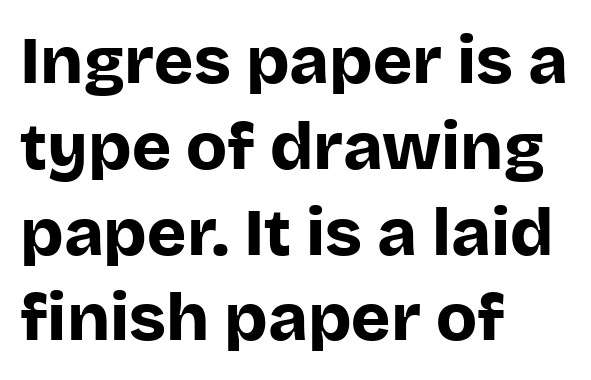
Q: Is the text bold? A: Yes.
Q: Is the text italic (slanted)? A: No, it is upright.
Q: Is the typeface a serif or a sans-serif typeface? A: Sans-serif.
Q: Is the text underlined? A: No.
Q: How is the paragraph aligned? A: Left-aligned.
Q: Is the spacing between letters normal or unusually wide? A: Normal.
Q: Is the spacing between lines tight, normal or loose? A: Normal.
Q: Width (condensed, normal, or wide)? A: Normal.
Q: Stroke contrast? A: Low.
Q: x-height? A: Large.
Q: Monospaced? A: No.
